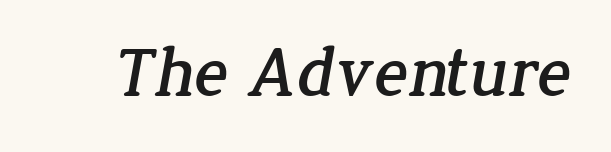
{"serif": "yes", "width": "normal", "stroke_contrast": "low", "x_height": "medium", "monospaced": "no", "underline": "no", "letter_spacing": "normal", "letter_spacing_em": 0.0, "glyph_px": 71}
